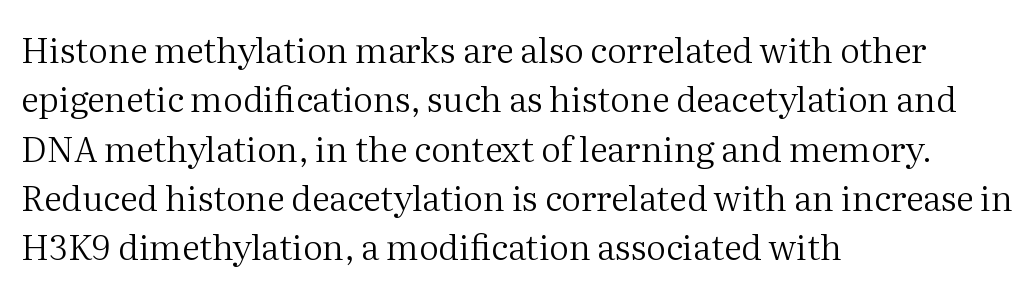
Q: Is the text bold? A: No.
Q: Is the text italic (slanted)? A: No, it is upright.
Q: Is the typeface a serif or a sans-serif typeface? A: Serif.
Q: Is the text underlined? A: No.
Q: How is the paragraph aligned? A: Left-aligned.
Q: Is the spacing between letters normal or unusually wide? A: Normal.
Q: Is the spacing between lines tight, normal or loose? A: Normal.
Q: Width (condensed, normal, or wide)? A: Normal.
Q: Stroke contrast? A: Medium.
Q: x-height? A: Medium.
Q: Monospaced? A: No.
